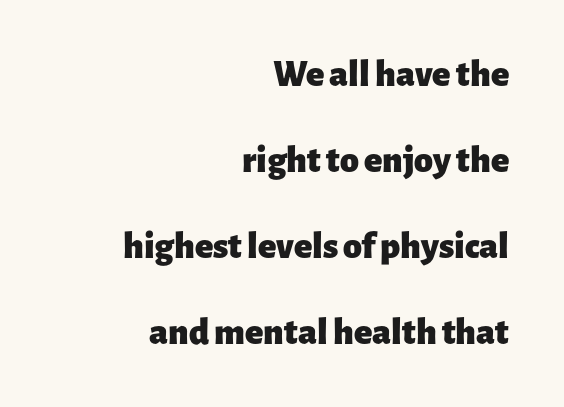
The image shows 38 px heavy sans-serif type, upright; set right-aligned, loose line spacing (2.26x), normal letter spacing, not underlined; low stroke contrast and a medium x-height.
